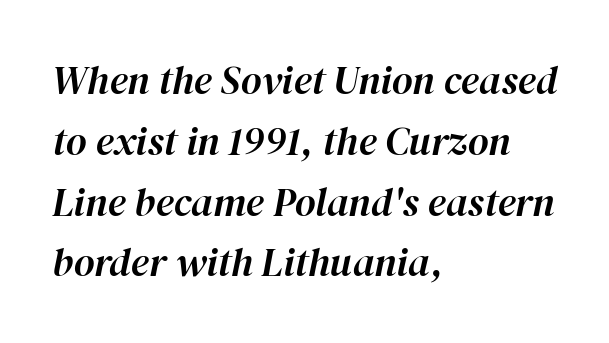
Q: Is the text italic (slanted)? A: Yes, it leans right by about 12 degrees.
Q: Is the text underlined? A: No.
Q: How is the paragraph aligned? A: Left-aligned.
Q: Is the spacing between letters normal or unusually wide? A: Normal.
Q: Is the spacing between lines tight, normal or loose? A: Normal.
Q: Width (condensed, normal, or wide)? A: Normal.
Q: Stroke contrast? A: High.
Q: x-height? A: Medium.
Q: Monospaced? A: No.
